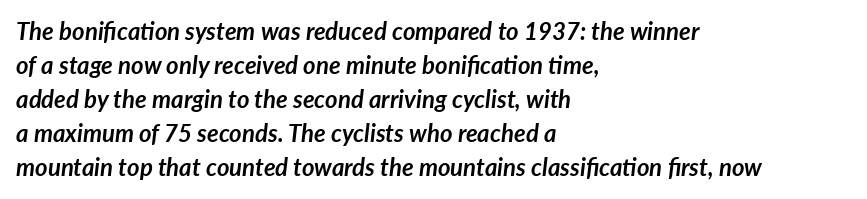
{"italic": "yes", "lean": "right", "slant_degrees": 7, "bold": "yes", "underline": "no", "align": "left", "line_spacing": "normal", "line_spacing_ratio": 1.42, "letter_spacing": "normal", "letter_spacing_em": 0.0, "glyph_px": 24}
